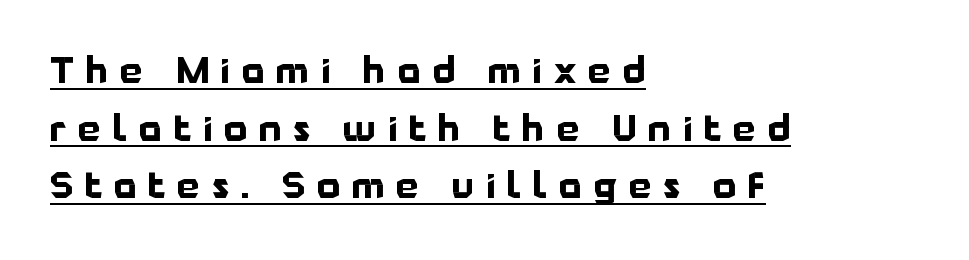
Q: Is the text bold? A: Yes.
Q: Is the text italic (slanted)? A: No, it is upright.
Q: Is the typeface a serif or a sans-serif typeface? A: Sans-serif.
Q: Is the text underlined? A: Yes.
Q: How is the paragraph aligned? A: Left-aligned.
Q: Is the spacing between letters normal or unusually wide? A: Unusually wide.
Q: Is the spacing between lines tight, normal or loose? A: Normal.
Q: Width (condensed, normal, or wide)? A: Normal.
Q: Stroke contrast? A: Low.
Q: x-height? A: Medium.
Q: Monospaced? A: No.
